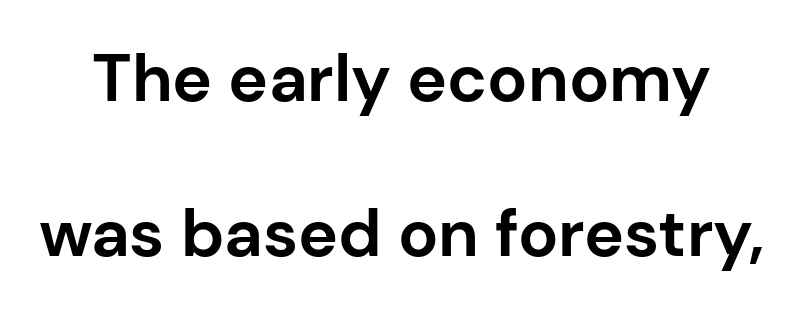
Looks like regular typesetting: each glyph gets only the width it needs. The glyphs are unaccompanied by any horizontal stroke below them. Ascenders rise straight up at ninety degrees. This rendering employs a face without finishing strokes, i.e., a sans-serif. The sample has been set heavy, in full bold. In terms of leading, this rendering errs on the spacious side.
